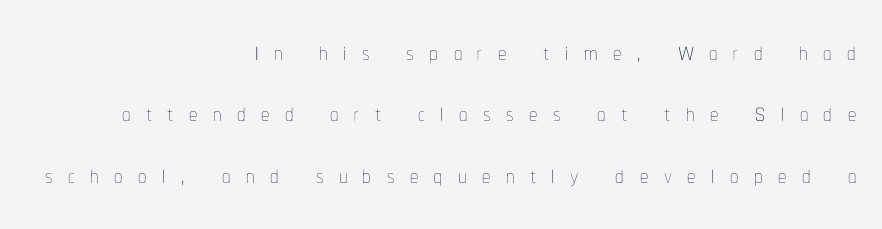
The typography opts for an upright posture over an oblique one. No chunkiness to these letters — they're not bold. The space beneath each line is pristine and unruled. Looks like regular typesetting: each glyph gets only the width it needs. Between one letter and the next there's a generous, obvious gap.
